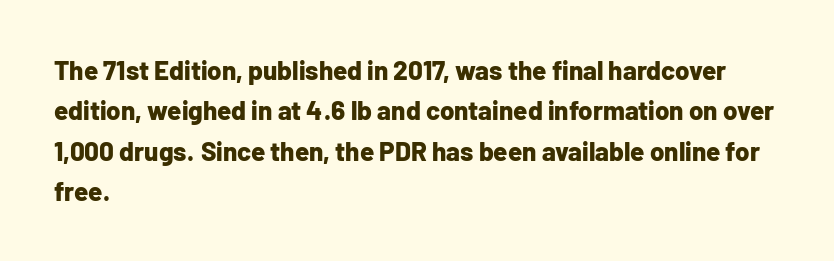
The image shows 26 px bold type, upright; set left-aligned, normal line spacing (1.55x), normal letter spacing, not underlined.
